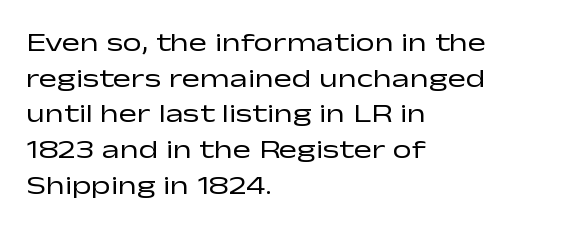
{"italic": "no", "bold": "no", "underline": "no", "align": "left", "line_spacing": "normal", "line_spacing_ratio": 1.32, "letter_spacing": "normal", "letter_spacing_em": 0.0, "glyph_px": 27}
